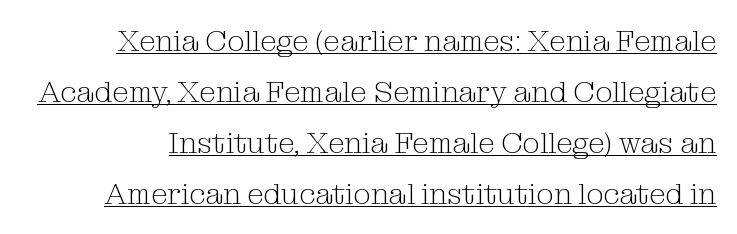
The passage shown is typed in a proportional face where columns would drift. Standard letterfit; no display-style spreading of the glyphs. This is not heavy type; no bold has been used. The font family rendered here belongs to the serif group. Beneath each row of characters lies a ruled line.
